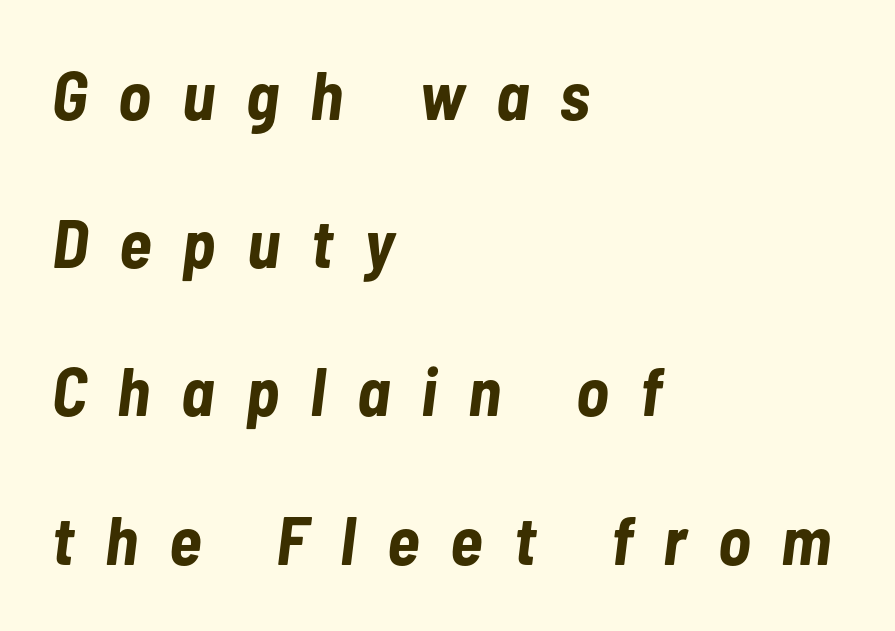
{"italic": "yes", "lean": "right", "slant_degrees": 7, "bold": "yes", "weight": "bold", "width": "condensed", "stroke_contrast": "low", "x_height": "medium", "monospaced": "no", "underline": "no", "align": "left", "line_spacing": "loose", "line_spacing_ratio": 2.18, "letter_spacing": "wide", "letter_spacing_em": 0.46, "glyph_px": 68}
